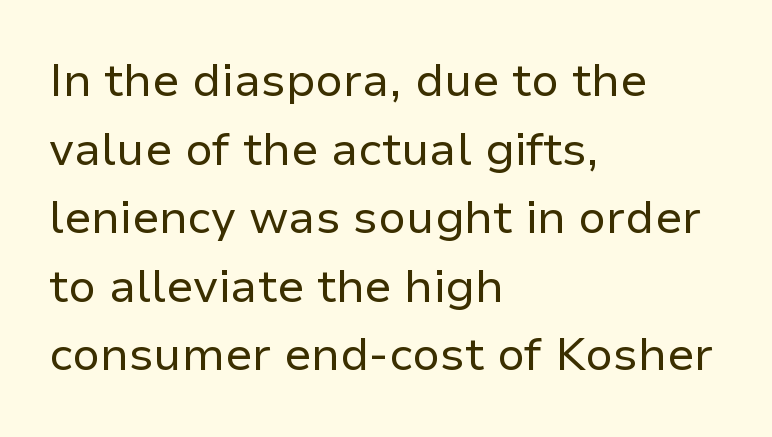
These lines keep a tight, regular rhythm from letter to letter. No word sits above an underline. The font sits on the lighter half of the weight spectrum, regular included. The rows are spaced the way most documents space them. The paragraph shown leans on its left margin.
